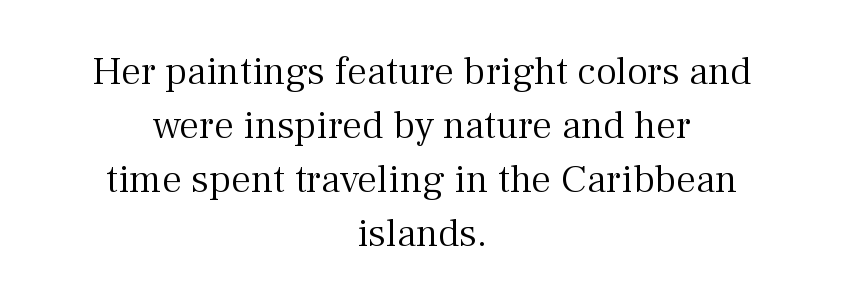
Q: Is the text bold? A: No.
Q: Is the text italic (slanted)? A: No, it is upright.
Q: Is the typeface a serif or a sans-serif typeface? A: Serif.
Q: Is the text underlined? A: No.
Q: How is the paragraph aligned? A: Centered.
Q: Is the spacing between letters normal or unusually wide? A: Normal.
Q: Is the spacing between lines tight, normal or loose? A: Normal.
Q: Width (condensed, normal, or wide)? A: Normal.
Q: Stroke contrast? A: Medium.
Q: x-height? A: Medium.
Q: Monospaced? A: No.
